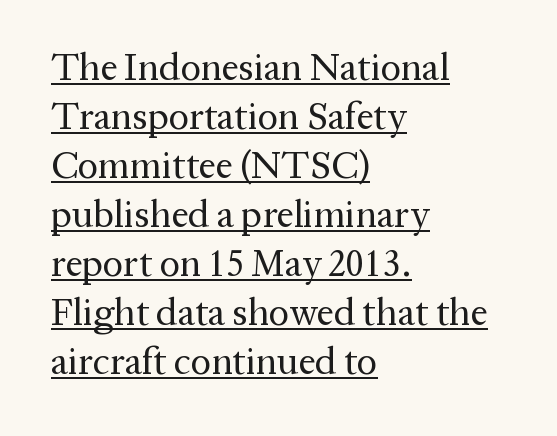
{"serif": "yes", "italic": "no", "bold": "no", "weight": "regular", "width": "normal", "stroke_contrast": "medium", "x_height": "medium", "monospaced": "no", "underline": "yes", "align": "left", "line_spacing": "normal", "line_spacing_ratio": 1.29, "letter_spacing": "normal", "letter_spacing_em": 0.0, "glyph_px": 38}
